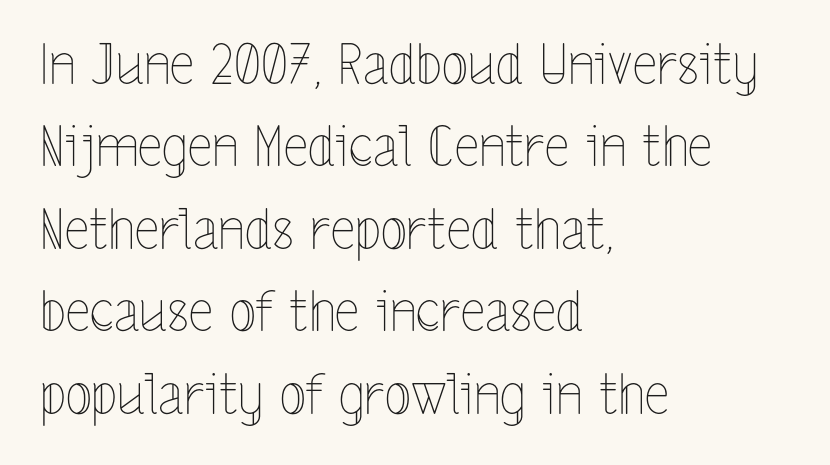
Q: Is the text bold? A: No.
Q: Is the text italic (slanted)? A: No, it is upright.
Q: Is the text underlined? A: No.
Q: How is the paragraph aligned? A: Left-aligned.
Q: Is the spacing between letters normal or unusually wide? A: Normal.
Q: Is the spacing between lines tight, normal or loose? A: Normal.
Q: Width (condensed, normal, or wide)? A: Condensed.
Q: x-height? A: Medium.
Q: Monospaced? A: No.
